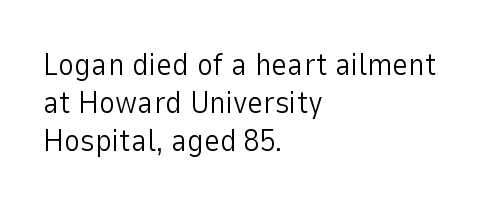
The strokes are not fattened; the text isn't bold. Inter-character spacing is left at the font's built-in metrics. The axis of the letterforms is exactly vertical. The passage shown is typeset with a sans-serif family.
